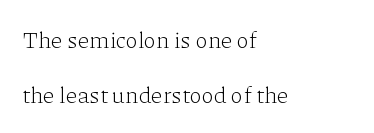
Q: Is the text bold? A: No.
Q: Is the text italic (slanted)? A: No, it is upright.
Q: Is the text underlined? A: No.
Q: How is the paragraph aligned? A: Left-aligned.
Q: Is the spacing between letters normal or unusually wide? A: Normal.
Q: Is the spacing between lines tight, normal or loose? A: Loose.
